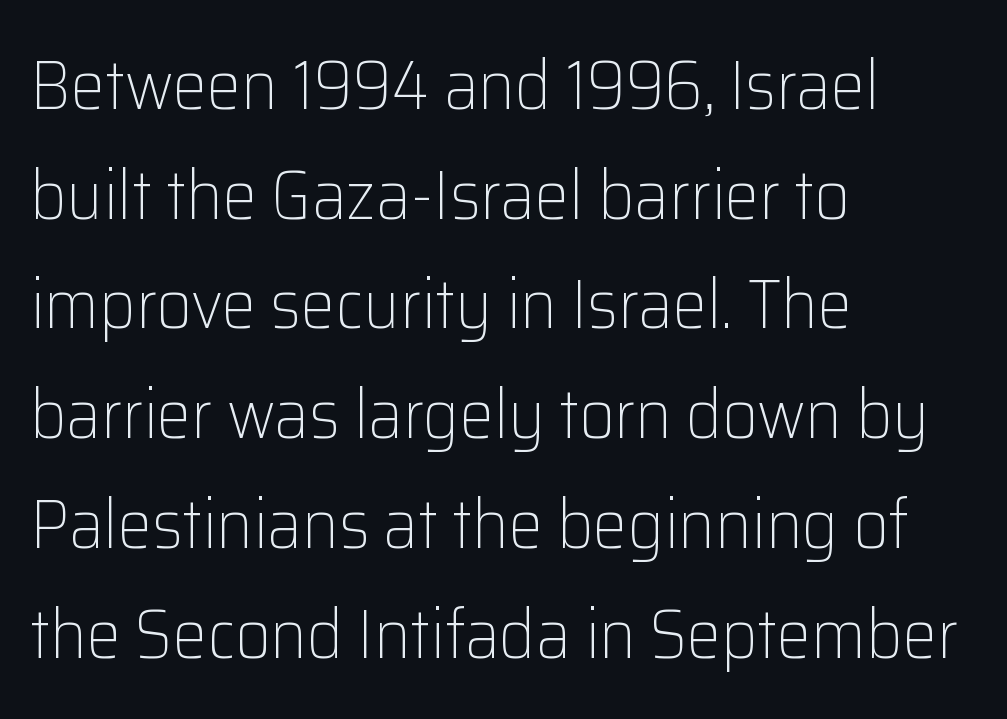
{"serif": "no", "italic": "no", "bold": "no", "weight": "light", "width": "normal", "stroke_contrast": "low", "x_height": "medium", "monospaced": "no", "underline": "no", "align": "left", "line_spacing": "normal", "line_spacing_ratio": 1.59, "letter_spacing": "normal", "letter_spacing_em": 0.0, "glyph_px": 69}
